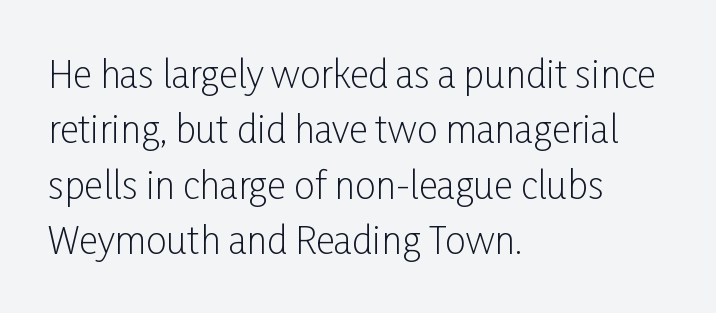
Any mark beneath the type? The region is blank. A classic flush-left, rag-right setting is used for this passage. The typeface chosen for these lines omits serifs. The line texture is even and compact thanks to regular tracking.
